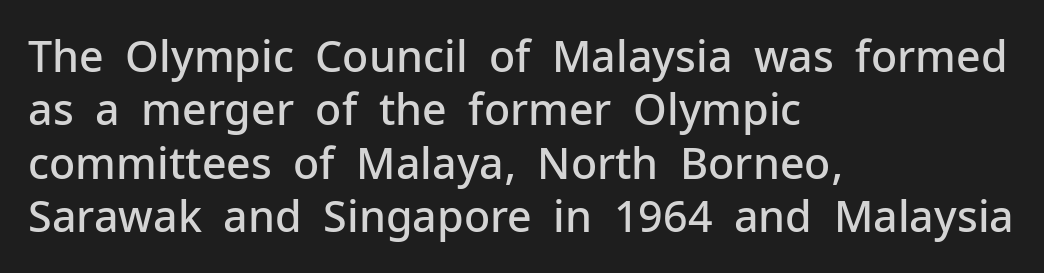
{"serif": "no", "italic": "no", "bold": "semi", "weight": "semibold", "width": "normal", "stroke_contrast": "low", "x_height": "medium", "monospaced": "no", "underline": "no", "align": "left", "line_spacing_ratio": 1.24, "letter_spacing": "normal", "letter_spacing_em": 0.0, "glyph_px": 43}
